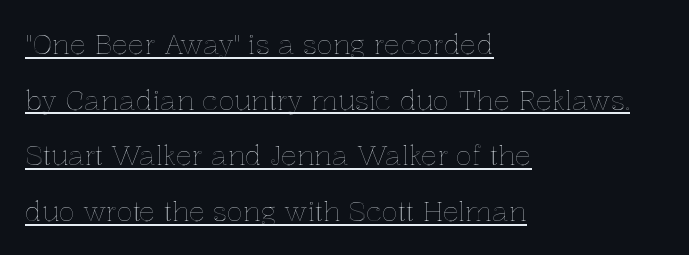
{"italic": "no", "underline": "yes", "align": "left", "line_spacing": "loose", "line_spacing_ratio": 2.06, "letter_spacing": "normal", "letter_spacing_em": 0.0, "glyph_px": 27}
